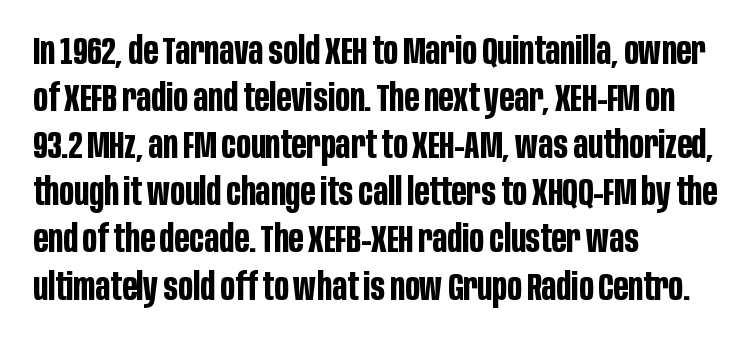
Look at the tracking — it's just the regular setting, nothing added. Does the weight exceed regular? Yes, all the way to bold. The baseline area is clear. Here the designer chose a conventional face with non-uniform glyph widths.
